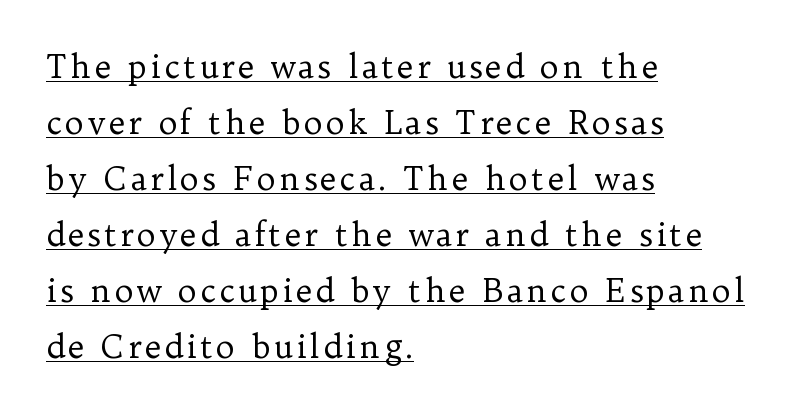
{"serif": "yes", "italic": "no", "bold": "no", "weight": "regular", "width": "normal", "stroke_contrast": "low", "x_height": "medium", "monospaced": "no", "underline": "yes", "align": "left", "line_spacing_ratio": 1.75, "glyph_px": 32}
